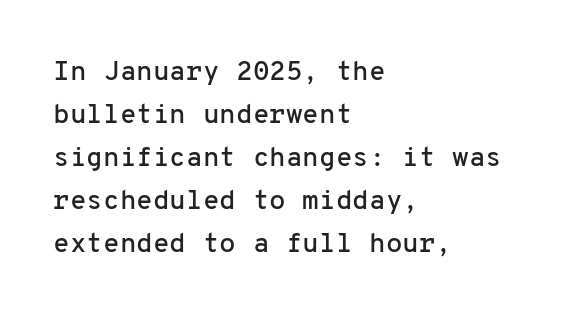
Q: Is the text italic (slanted)? A: No, it is upright.
Q: Is the text underlined? A: No.
Q: How is the paragraph aligned? A: Left-aligned.
Q: Is the spacing between letters normal or unusually wide? A: Normal.
Q: Is the spacing between lines tight, normal or loose? A: Normal.
